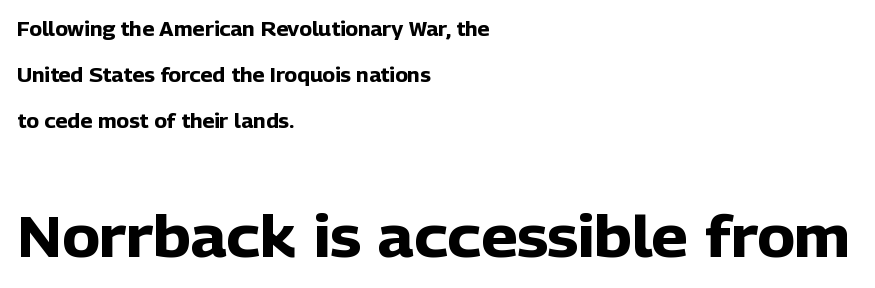
{"serif": "no", "italic": "no", "bold": "yes", "weight": "heavy", "width": "normal", "stroke_contrast": "low", "x_height": "medium", "monospaced": "no", "underline": "no", "align": "left", "line_spacing": "loose", "line_spacing_ratio": 2.43, "letter_spacing": "normal", "letter_spacing_em": 0.0, "larger_block": "second", "size_ratio": 3.0, "glyph_px": 57}
